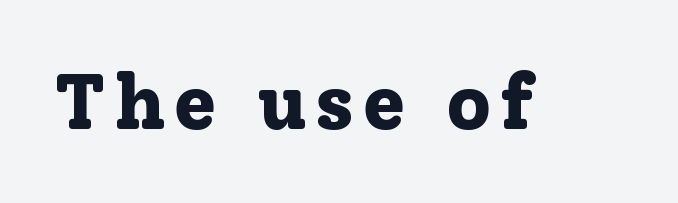
Q: Is the text bold? A: Yes.
Q: Is the text italic (slanted)? A: No, it is upright.
Q: Is the typeface a serif or a sans-serif typeface? A: Serif.
Q: Is the text underlined? A: No.
Q: Width (condensed, normal, or wide)? A: Normal.
Q: Stroke contrast? A: Low.
Q: x-height? A: Medium.
Q: Monospaced? A: No.
